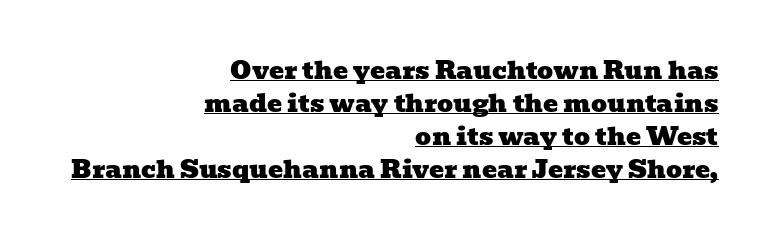
Q: Is the text underlined? A: Yes.
Q: How is the paragraph aligned? A: Right-aligned.
Q: Is the spacing between letters normal or unusually wide? A: Normal.
Q: Is the spacing between lines tight, normal or loose? A: Normal.
